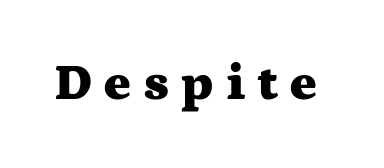
Q: Is the text bold? A: Yes.
Q: Is the text italic (slanted)? A: No, it is upright.
Q: Is the typeface a serif or a sans-serif typeface? A: Serif.
Q: Is the text underlined? A: No.
Q: Is the spacing between letters normal or unusually wide? A: Unusually wide.
Q: Width (condensed, normal, or wide)? A: Wide.
Q: Stroke contrast? A: Medium.
Q: x-height? A: Medium.
Q: Monospaced? A: No.
